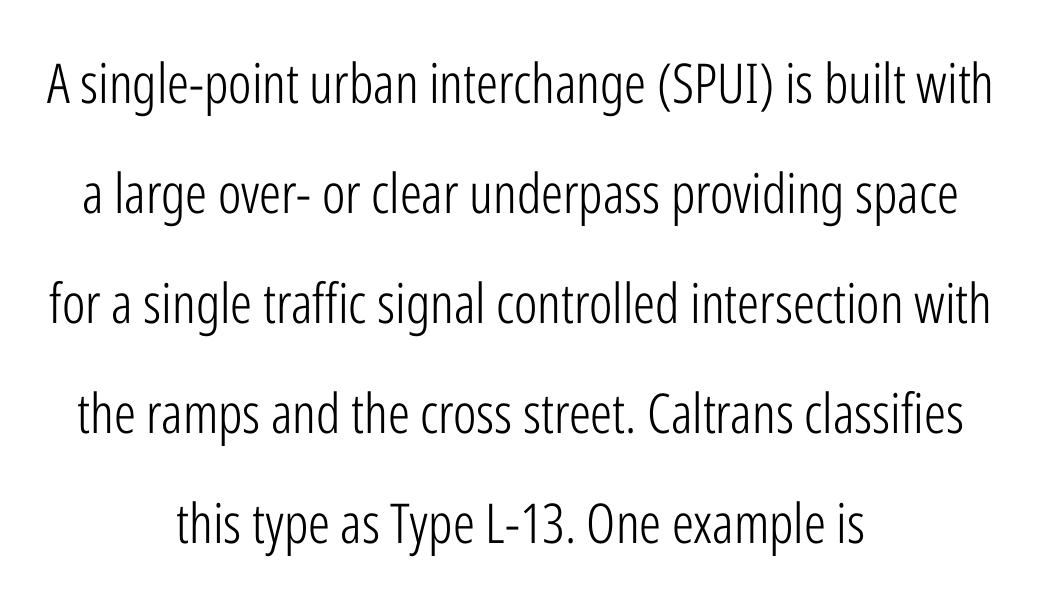
Q: Is the text bold? A: No.
Q: Is the text italic (slanted)? A: No, it is upright.
Q: Is the typeface a serif or a sans-serif typeface? A: Sans-serif.
Q: Is the text underlined? A: No.
Q: How is the paragraph aligned? A: Centered.
Q: Is the spacing between letters normal or unusually wide? A: Normal.
Q: Is the spacing between lines tight, normal or loose? A: Loose.
Q: Width (condensed, normal, or wide)? A: Condensed.
Q: Stroke contrast? A: Low.
Q: x-height? A: Medium.
Q: Monospaced? A: No.
